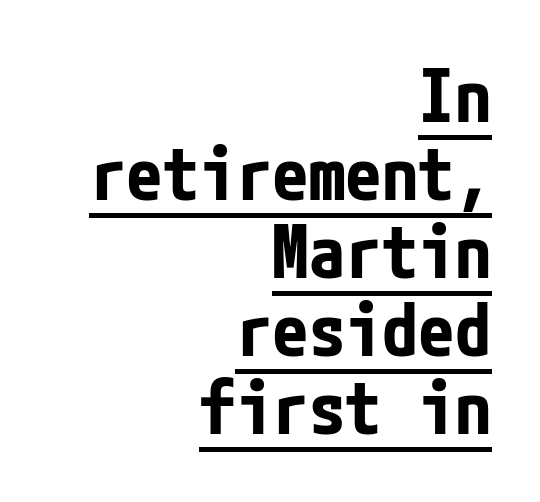
{"serif": "no", "italic": "no", "bold": "yes", "weight": "bold", "width": "condensed", "stroke_contrast": "low", "x_height": "medium", "underline": "yes", "align": "right", "line_spacing": "tight", "line_spacing_ratio": 1.07, "letter_spacing": "normal", "letter_spacing_em": 0.0, "glyph_px": 73}
